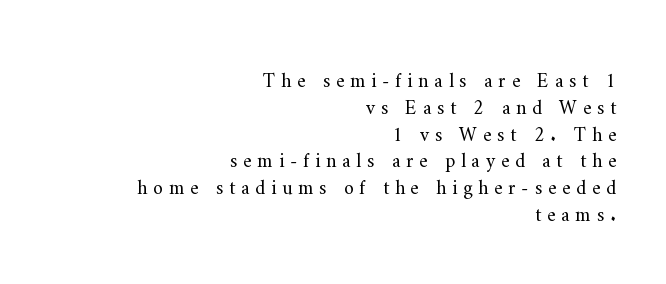
The image shows 20 px text type, upright; set right-aligned, normal line spacing (1.34x), unusually wide letter spacing (+0.29 em), not underlined.
